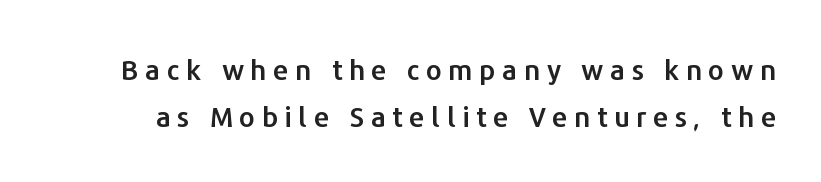
The image shows 28 px sans-serif type, upright; set normal line spacing (1.67x), unusually wide letter spacing (+0.23 em), not underlined; low stroke contrast and a medium x-height.
